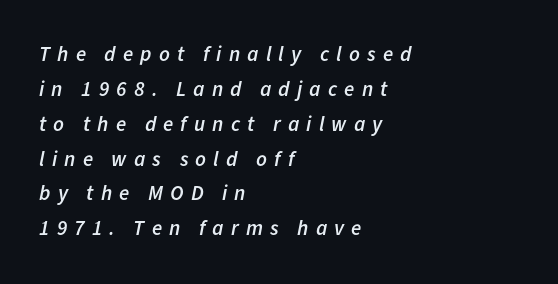
Q: Is the text bold? A: Semi-bold.
Q: Is the text italic (slanted)? A: Yes, it leans right by about 11 degrees.
Q: Is the text underlined? A: No.
Q: How is the paragraph aligned? A: Left-aligned.
Q: Is the spacing between letters normal or unusually wide? A: Unusually wide.
Q: Is the spacing between lines tight, normal or loose? A: Normal.
